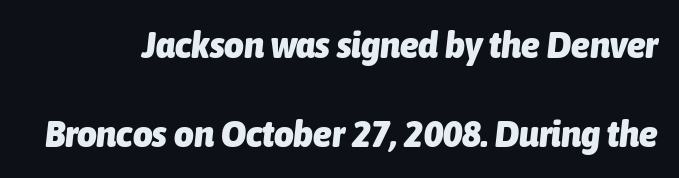
The image shows 38 px heavy, condensed type, italic (leaning right); set loose line spacing (2.33x), normal letter spacing, not underlined; low stroke contrast and a medium x-height.
